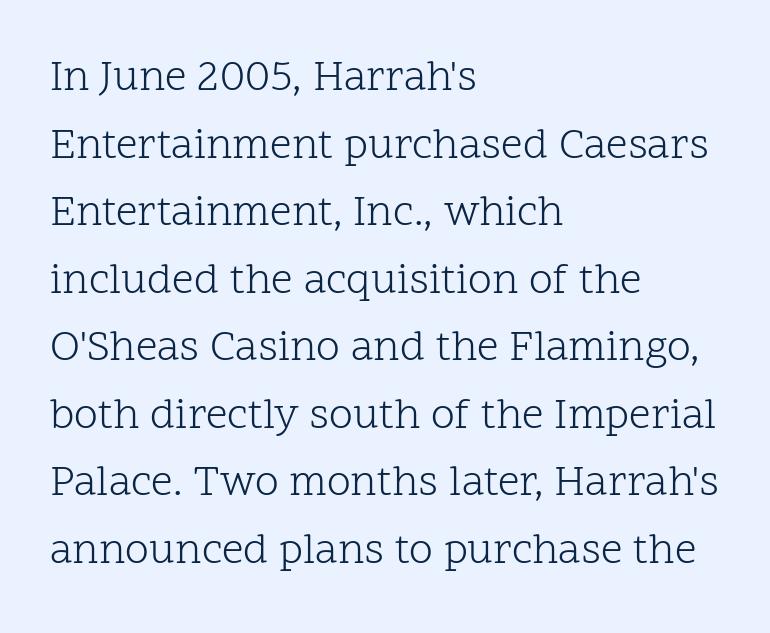
This rendering leaves character spacing at its baseline value. Note the varied advance widths — an 'i' is clearly narrower than an 'm'. A roman cut, with each character standing at attention. Serifs: yes, visible at the terminals of the letterforms. Leading: standard.
